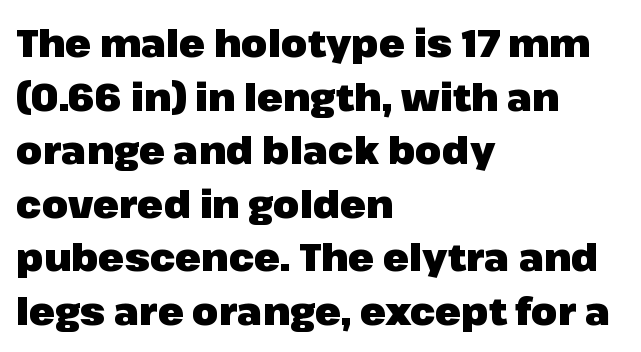
{"serif": "no", "italic": "no", "bold": "yes", "weight": "heavy", "width": "normal", "stroke_contrast": "low", "x_height": "medium", "monospaced": "no", "underline": "no", "align": "left", "line_spacing": "normal", "line_spacing_ratio": 1.41, "letter_spacing": "normal", "letter_spacing_em": 0.0, "glyph_px": 38}
